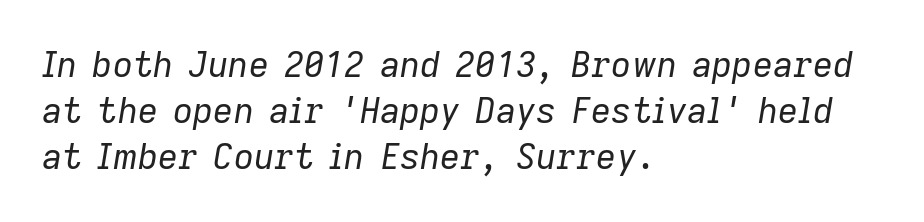
Q: Is the text bold? A: No.
Q: Is the text italic (slanted)? A: Yes, it leans right by about 9 degrees.
Q: Is the text underlined? A: No.
Q: How is the paragraph aligned? A: Left-aligned.
Q: Is the spacing between letters normal or unusually wide? A: Normal.
Q: Is the spacing between lines tight, normal or loose? A: Normal.
Q: Width (condensed, normal, or wide)? A: Normal.
Q: Stroke contrast? A: Low.
Q: x-height? A: Medium.
Q: Monospaced? A: No.
